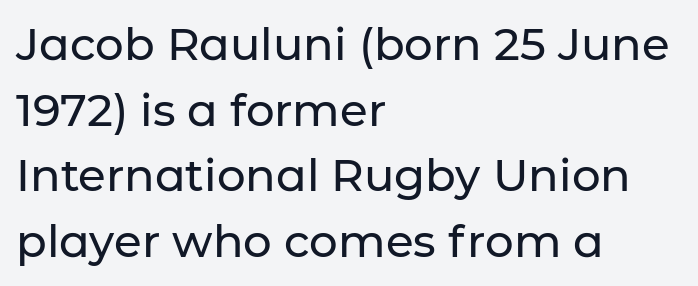
The image shows 45 px sans-serif type, upright; set left-aligned, normal line spacing (1.46x), normal letter spacing, not underlined; low stroke contrast and a medium x-height.
